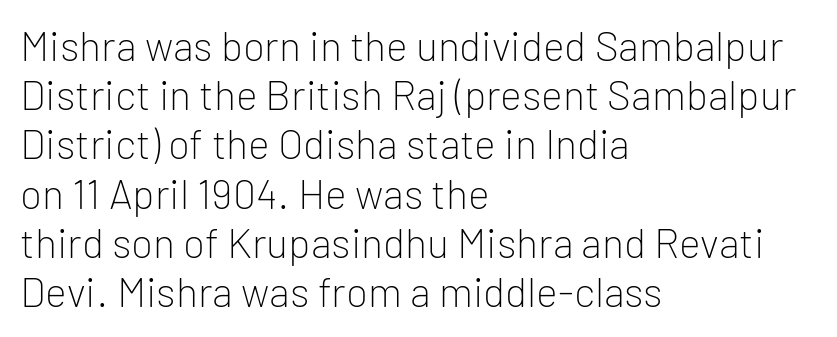
Q: Is the text bold? A: No.
Q: Is the text italic (slanted)? A: No, it is upright.
Q: Is the typeface a serif or a sans-serif typeface? A: Sans-serif.
Q: Is the text underlined? A: No.
Q: How is the paragraph aligned? A: Left-aligned.
Q: Is the spacing between letters normal or unusually wide? A: Normal.
Q: Width (condensed, normal, or wide)? A: Normal.
Q: Stroke contrast? A: Low.
Q: x-height? A: Medium.
Q: Monospaced? A: No.
